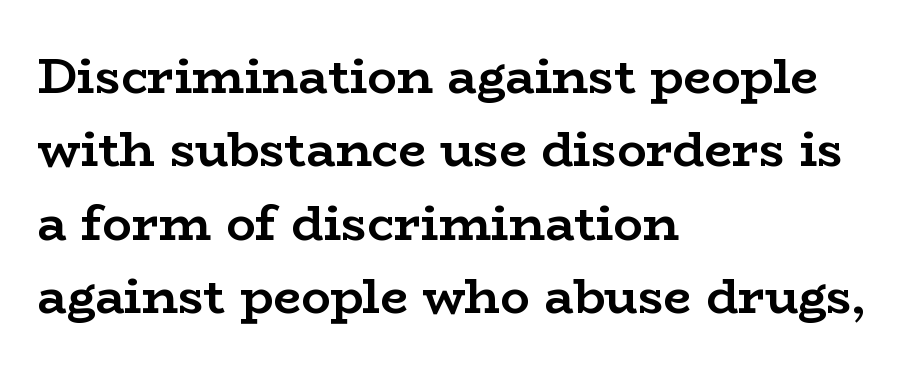
Is this a fixed-width face? No — the glyphs have proportional, varying widths. Thick stems and heavy bowls — unmistakably bold. Is there any slant? The stems are plumb. The foot of each line stays bare and open.
